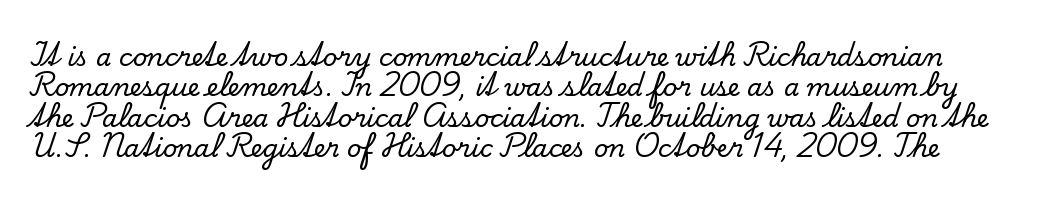
The image shows 25 px text type; set line spacing 1.22x, normal letter spacing, not underlined.
